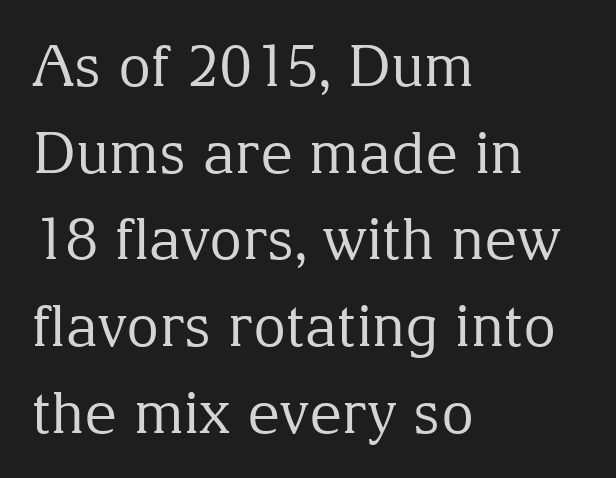
{"serif": "yes", "italic": "no", "bold": "no", "weight": "regular", "width": "normal", "stroke_contrast": "medium", "x_height": "medium", "monospaced": "no", "underline": "no", "align": "left", "line_spacing": "normal", "line_spacing_ratio": 1.52, "letter_spacing": "normal", "letter_spacing_em": 0.0, "glyph_px": 57}
